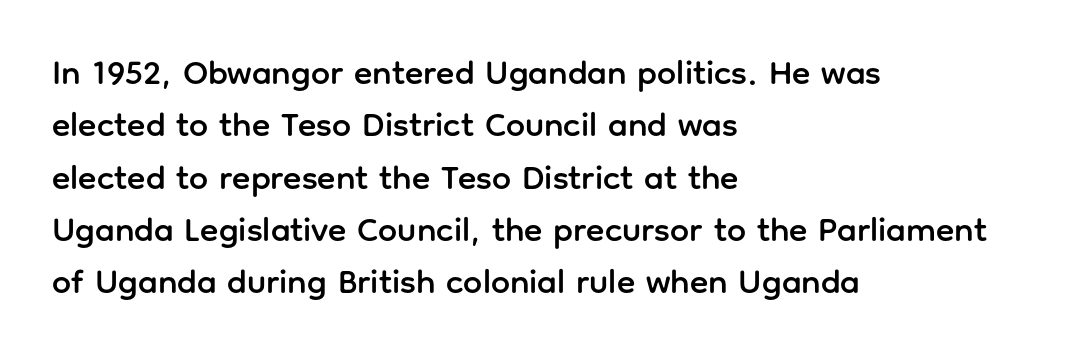
Q: Is the text italic (slanted)? A: No, it is upright.
Q: Is the typeface a serif or a sans-serif typeface? A: Sans-serif.
Q: Is the text underlined? A: No.
Q: How is the paragraph aligned? A: Left-aligned.
Q: Is the spacing between letters normal or unusually wide? A: Normal.
Q: Is the spacing between lines tight, normal or loose? A: Normal.
Q: Width (condensed, normal, or wide)? A: Normal.
Q: Stroke contrast? A: Low.
Q: x-height? A: Medium.
Q: Monospaced? A: No.
